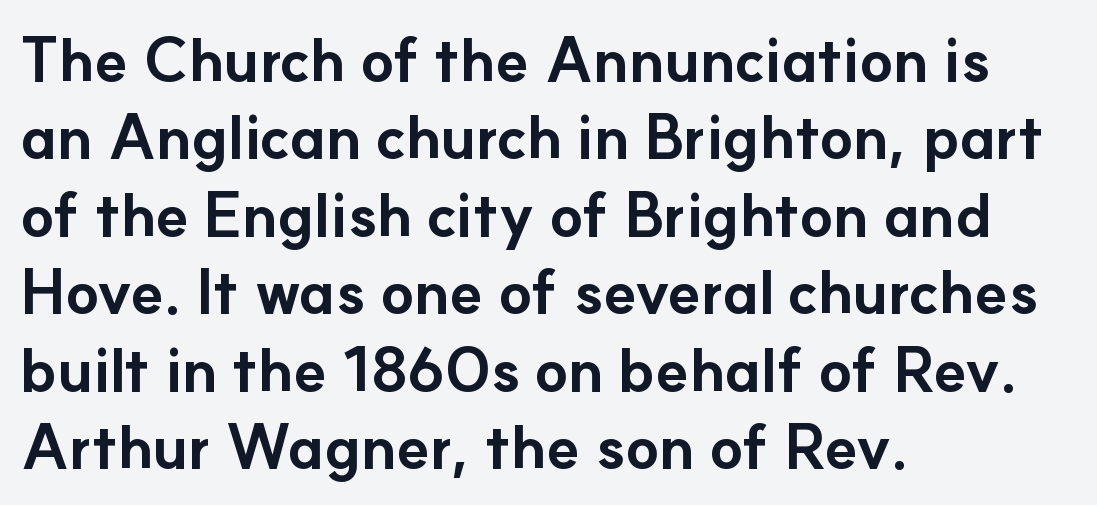
The image shows 61 px bold sans-serif type, upright; set left-aligned, normal line spacing (1.27x), normal letter spacing, not underlined; low stroke contrast and a small x-height.
